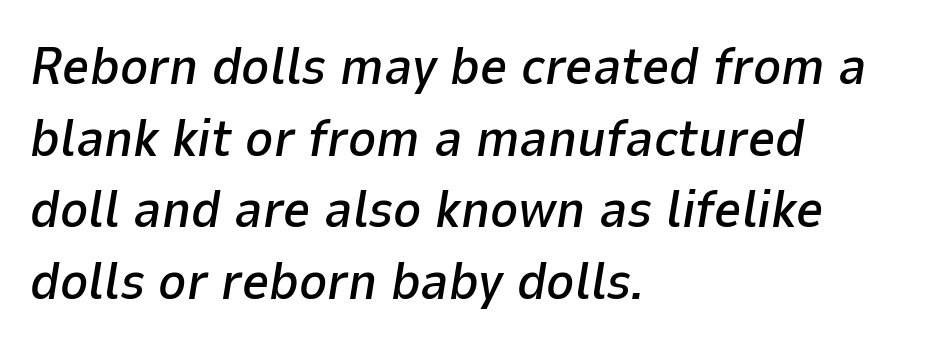
The image shows 53 px text type, italic (leaning right); set left-aligned, normal line spacing (1.35x), normal letter spacing, not underlined; low stroke contrast and a medium x-height.
